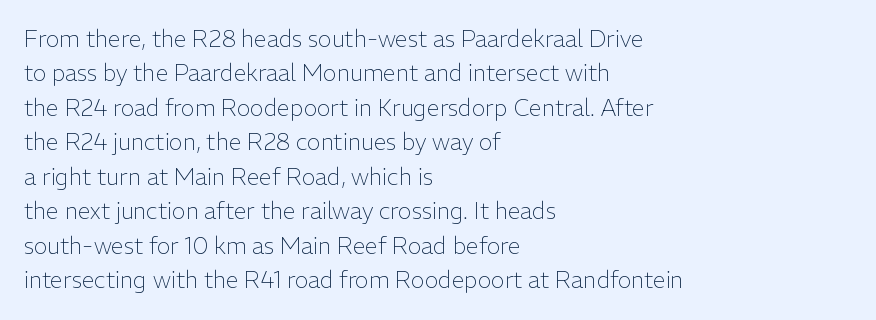
Observe the ordinary spacing: letters are neighbours, not strangers. Only glyphs here, with clear space below each row. Honestly, the row spacing looks completely unremarkable. No letter is thick-stroked: the sample isn't bold.
